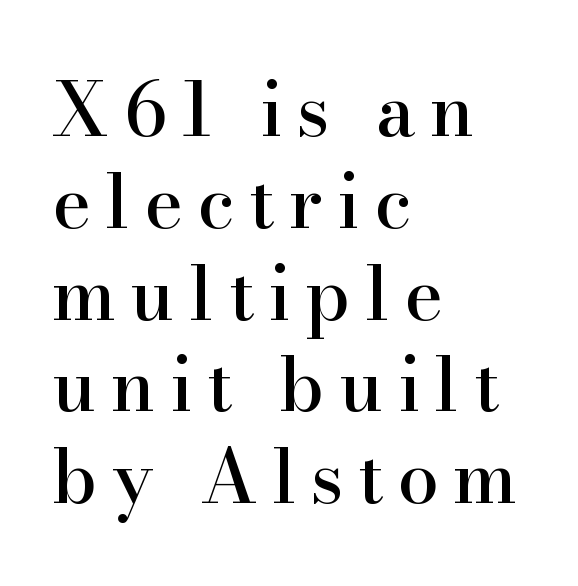
Every row of glyphs begins at an identical x-position on the left. Regarding serifs, this sample has them. Character widths vary here, with narrow letters taking less room than wide ones. Ascenders rise straight up at ninety degrees. The foot of each line stays bare and open.
